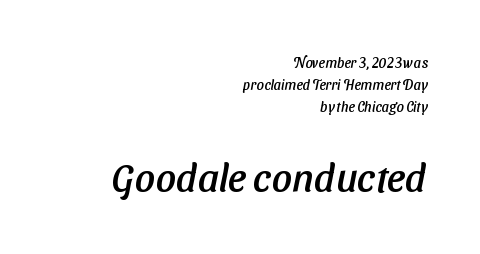
{"serif": "no", "width": "normal", "stroke_contrast": "low", "x_height": "medium", "monospaced": "no", "underline": "no", "align": "right", "line_spacing": "normal", "line_spacing_ratio": 1.58, "letter_spacing": "normal", "letter_spacing_em": 0.0, "larger_block": "second", "size_ratio": 2.86, "glyph_px": 40}
